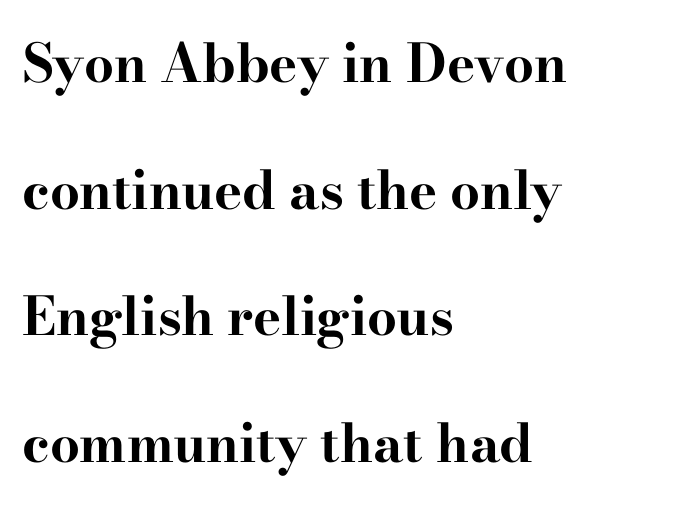
{"serif": "yes", "italic": "no", "bold": "yes", "weight": "bold", "width": "wide", "stroke_contrast": "high", "x_height": "small", "monospaced": "no", "underline": "no", "align": "left", "line_spacing": "loose", "line_spacing_ratio": 2.39, "letter_spacing": "normal", "letter_spacing_em": 0.0, "glyph_px": 53}
